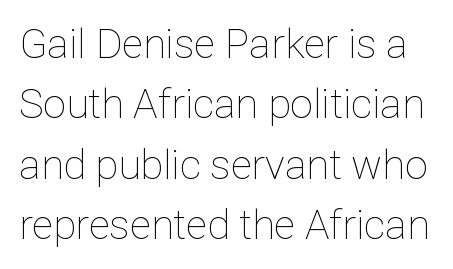
Q: Is the text bold? A: No.
Q: Is the text italic (slanted)? A: No, it is upright.
Q: Is the text underlined? A: No.
Q: Is the spacing between letters normal or unusually wide? A: Normal.
Q: Is the spacing between lines tight, normal or loose? A: Normal.
Q: Width (condensed, normal, or wide)? A: Normal.
Q: Stroke contrast? A: Low.
Q: x-height? A: Medium.
Q: Monospaced? A: No.
